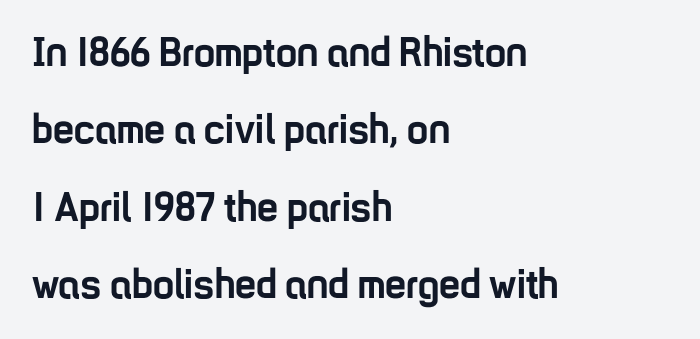
Q: Is the text bold? A: Yes.
Q: Is the text italic (slanted)? A: No, it is upright.
Q: Is the typeface a serif or a sans-serif typeface? A: Sans-serif.
Q: Is the text underlined? A: No.
Q: How is the paragraph aligned? A: Left-aligned.
Q: Is the spacing between letters normal or unusually wide? A: Normal.
Q: Width (condensed, normal, or wide)? A: Condensed.
Q: Stroke contrast? A: Low.
Q: x-height? A: Medium.
Q: Monospaced? A: No.
